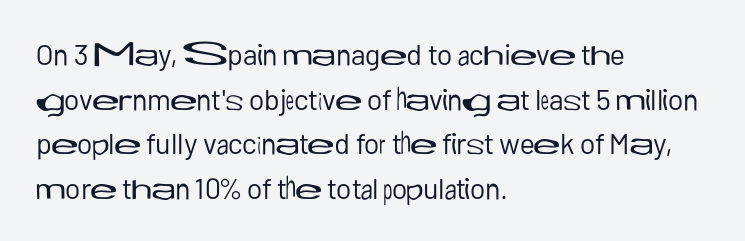
Q: Is the text bold? A: No.
Q: Is the text italic (slanted)? A: No, it is upright.
Q: Is the typeface a serif or a sans-serif typeface? A: Sans-serif.
Q: Is the text underlined? A: No.
Q: How is the paragraph aligned? A: Left-aligned.
Q: Is the spacing between letters normal or unusually wide? A: Normal.
Q: Is the spacing between lines tight, normal or loose? A: Normal.
Q: Width (condensed, normal, or wide)? A: Normal.
Q: Stroke contrast? A: Low.
Q: x-height? A: Medium.
Q: Monospaced? A: No.
